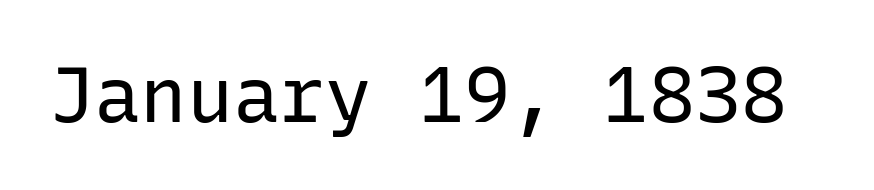
The image shows 77 px regular-weight sans-serif type, upright, monospaced; set normal letter spacing, not underlined; low stroke contrast and a medium x-height.
